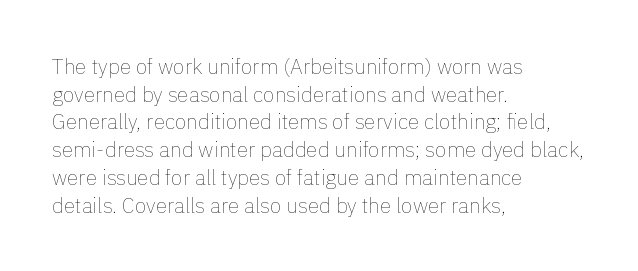
Q: Is the text bold? A: No.
Q: Is the text italic (slanted)? A: No, it is upright.
Q: Is the text underlined? A: No.
Q: How is the paragraph aligned? A: Left-aligned.
Q: Is the spacing between letters normal or unusually wide? A: Normal.
Q: Is the spacing between lines tight, normal or loose? A: Normal.
